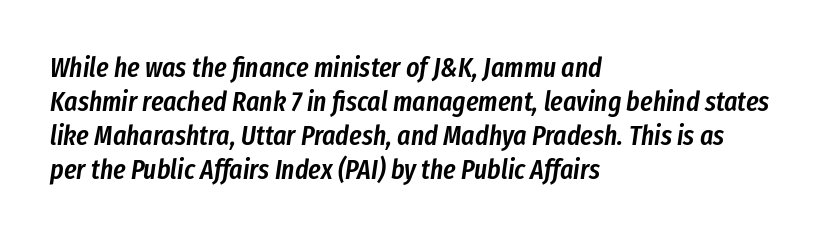
Q: Is the text bold? A: Semi-bold.
Q: Is the text italic (slanted)? A: Yes, it leans right by about 8 degrees.
Q: Is the text underlined? A: No.
Q: How is the paragraph aligned? A: Left-aligned.
Q: Is the spacing between letters normal or unusually wide? A: Normal.
Q: Width (condensed, normal, or wide)? A: Condensed.
Q: Stroke contrast? A: Low.
Q: x-height? A: Medium.
Q: Monospaced? A: No.
